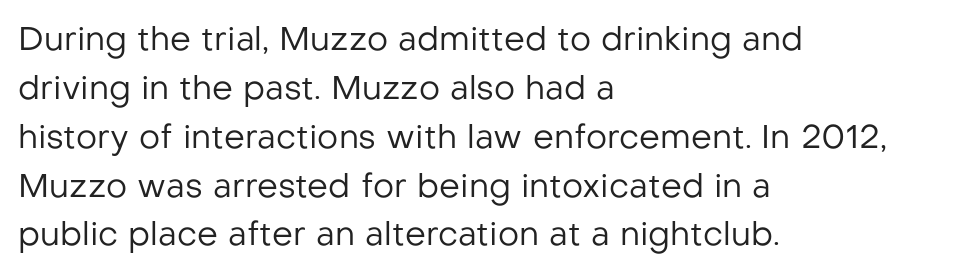
Observe the absence of serifs on each vertical stroke in this sample. Think of a printed novel: that variable character pitch is what you see here. The lines are quadded left. Here the glyphs are tracked normally, forming tight word shapes. Caption: face not bold, strokes unweighted.
